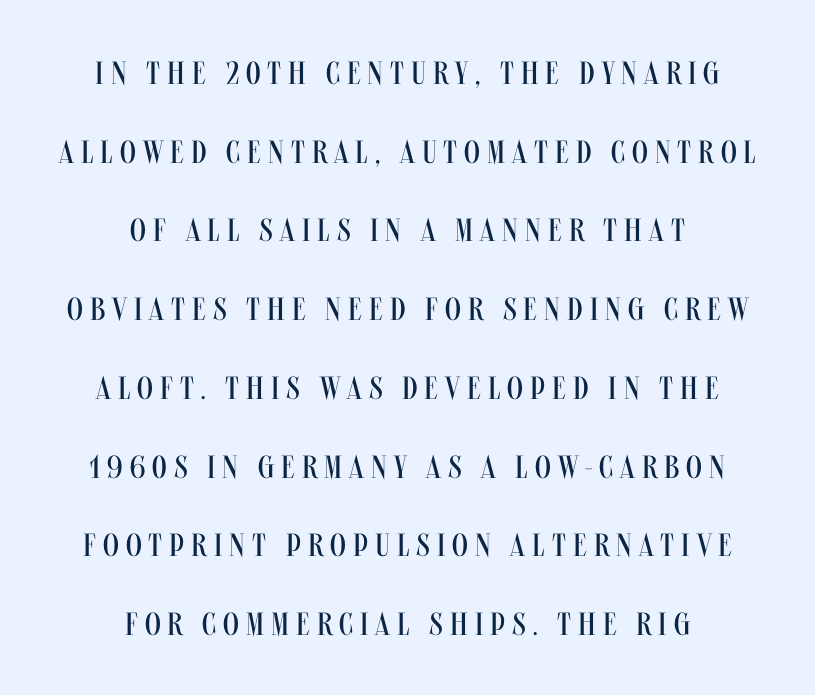
The lettering holds an erect, upright posture throughout. Reading down the block, each line starts at a different indent, mirrored at its end. If you measured baseline to baseline, you'd find a long distance. The font family rendered here belongs to the sans-serif group. No word sits above an underline. The face used here is rendered with a markedly widened letterfit.
